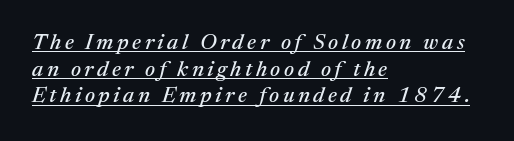
The image shows 22 px text type, italic (leaning right); set left-aligned, line spacing 1.21x, underlined.
